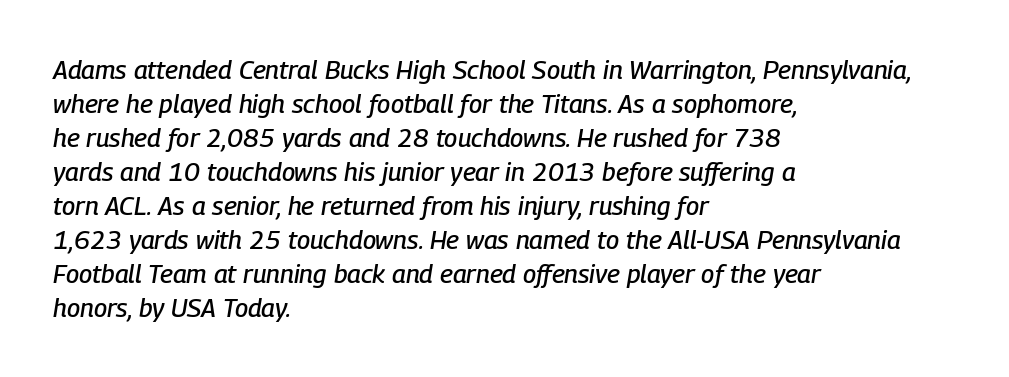
{"italic": "yes", "lean": "right", "slant_degrees": 9, "underline": "no", "align": "left", "line_spacing": "normal", "line_spacing_ratio": 1.31, "letter_spacing": "normal", "letter_spacing_em": 0.0, "glyph_px": 26}
